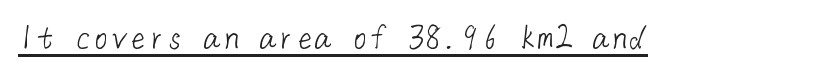
Q: Is the text bold? A: No.
Q: Is the typeface a serif or a sans-serif typeface? A: Sans-serif.
Q: Is the text underlined? A: Yes.
Q: Is the spacing between letters normal or unusually wide? A: Normal.
Q: Width (condensed, normal, or wide)? A: Normal.
Q: Stroke contrast? A: Low.
Q: x-height? A: Medium.
